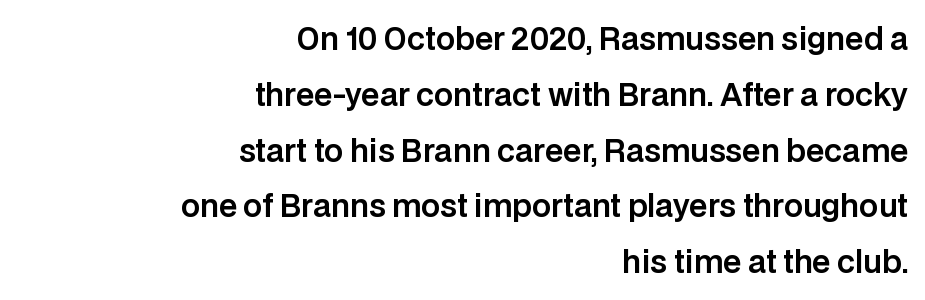
{"serif": "no", "italic": "no", "width": "normal", "stroke_contrast": "low", "x_height": "large", "monospaced": "no", "underline": "no", "align": "right", "line_spacing_ratio": 1.86, "letter_spacing": "normal", "letter_spacing_em": 0.0, "glyph_px": 30}
